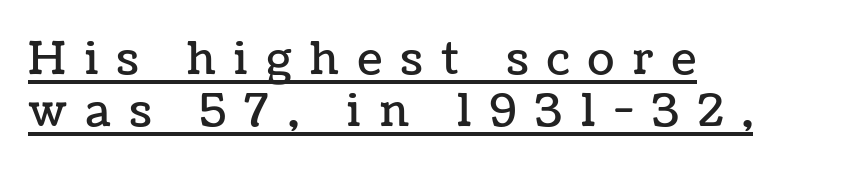
Does the lettering tilt? It doesn't — this is upright. This sample has the flowing, uneven cadence of proportional lettering. Horizontal alignment here is leftward, the default for most running prose. Somebody hit Ctrl+U on this one — the words are underlined.
